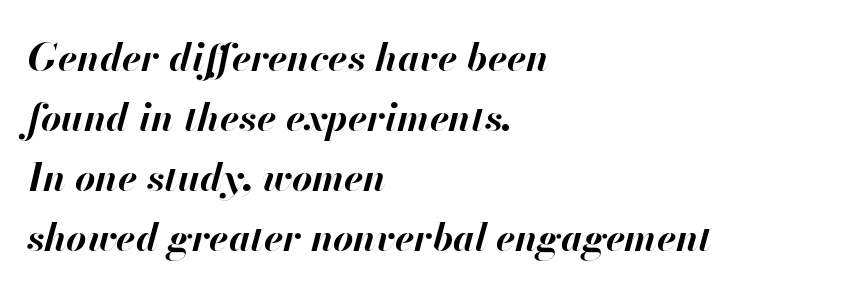
Each new line begins a customary step beneath the previous one. Check under the words: just untouched page. Strong, thick strokes mark this as bold type. Observe the lean: these are italic letterforms. Alignment: flush left. Looks like regular typesetting: each glyph gets only the width it needs.
